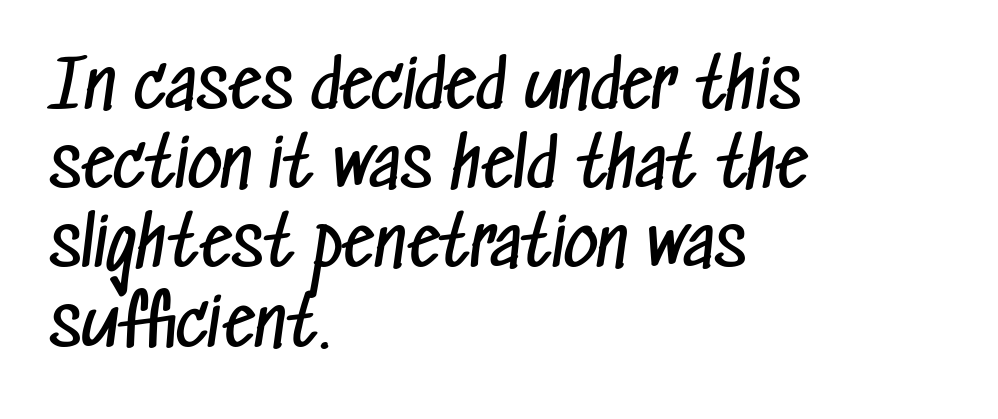
The image shows 66 px regular-weight, condensed sans-serif type; set left-aligned, line spacing 1.2x, normal letter spacing, not underlined; low stroke contrast and a medium x-height.
